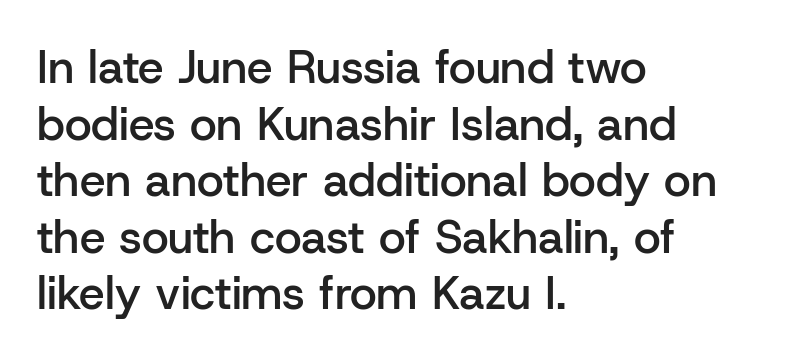
{"serif": "no", "italic": "no", "bold": "semi", "weight": "semibold", "width": "normal", "stroke_contrast": "low", "x_height": "medium", "monospaced": "no", "underline": "no", "align": "left", "line_spacing_ratio": 1.23, "letter_spacing": "normal", "letter_spacing_em": 0.0, "glyph_px": 46}
